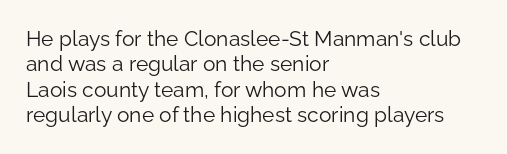
The image shows 21 px text type, upright; set left-aligned, line spacing 1.21x, normal letter spacing, not underlined.
